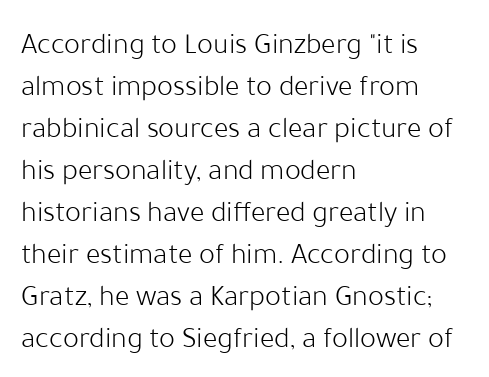
Q: Is the text bold? A: No.
Q: Is the text italic (slanted)? A: No, it is upright.
Q: Is the typeface a serif or a sans-serif typeface? A: Sans-serif.
Q: Is the text underlined? A: No.
Q: How is the paragraph aligned? A: Left-aligned.
Q: Is the spacing between letters normal or unusually wide? A: Normal.
Q: Is the spacing between lines tight, normal or loose? A: Normal.
Q: Width (condensed, normal, or wide)? A: Normal.
Q: Stroke contrast? A: Low.
Q: x-height? A: Medium.
Q: Monospaced? A: No.
